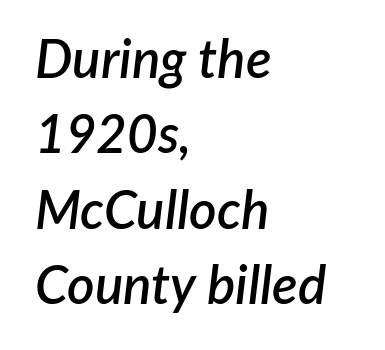
The image shows 53 px semibold type, italic (leaning right); set left-aligned, normal line spacing (1.42x), normal letter spacing, not underlined; low stroke contrast and a medium x-height.
